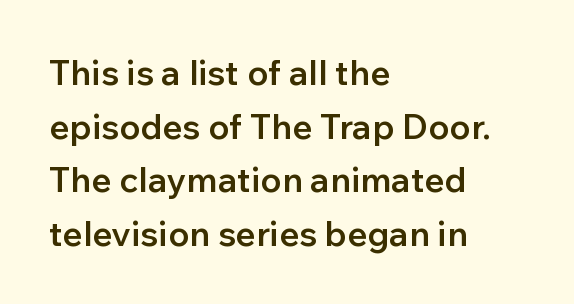
Line spacing here is normal. Just letters on the line, the space beneath them empty. These lines were composed using upright roman letters. The lines in this sample share a left origin and differ only in where they stop. Examine the stroke ends and you'll find no serifs.
